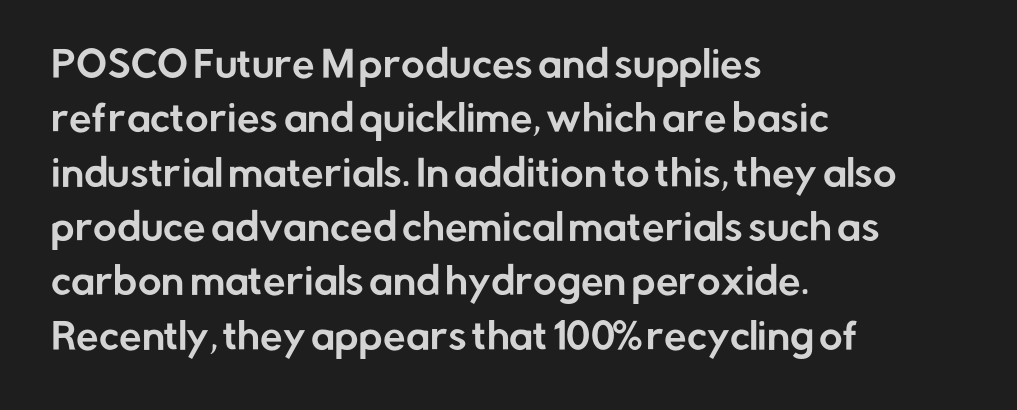
{"serif": "no", "italic": "no", "width": "normal", "stroke_contrast": "low", "x_height": "medium", "monospaced": "no", "underline": "no", "align": "left", "line_spacing": "normal", "line_spacing_ratio": 1.51, "letter_spacing": "normal", "letter_spacing_em": 0.0, "glyph_px": 36}
